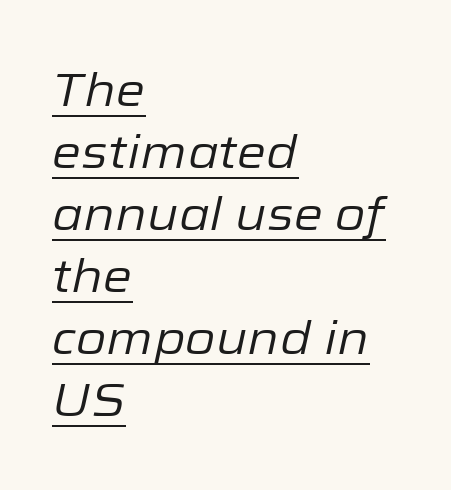
The image shows 47 px regular-weight type, italic (leaning right); set left-aligned, normal line spacing (1.32x), normal letter spacing, underlined; low stroke contrast and a medium x-height.
